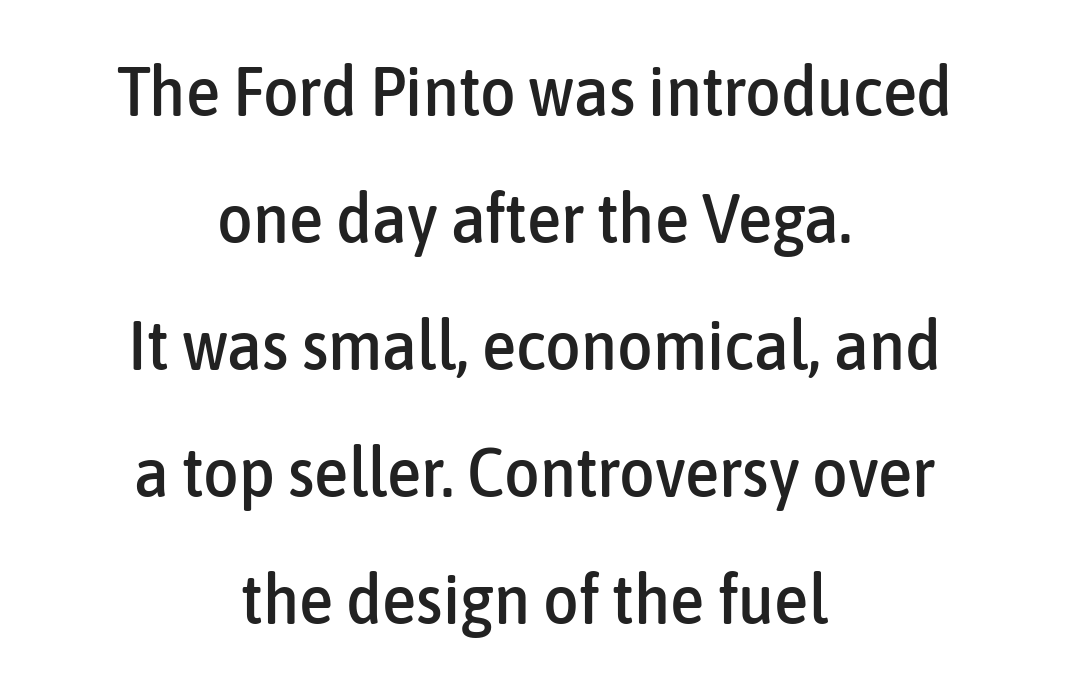
{"serif": "no", "italic": "no", "width": "condensed", "stroke_contrast": "low", "x_height": "medium", "monospaced": "no", "underline": "no", "align": "center", "line_spacing_ratio": 1.84, "letter_spacing": "normal", "letter_spacing_em": 0.0, "glyph_px": 69}
